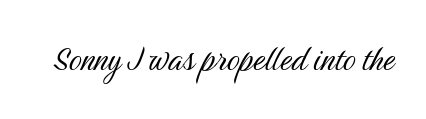
The face used here is a sans, in the tradition of grotesques and geometrics. The area under the type is left untouched. Each stroke keeps to a modest, everyday thickness or less.
